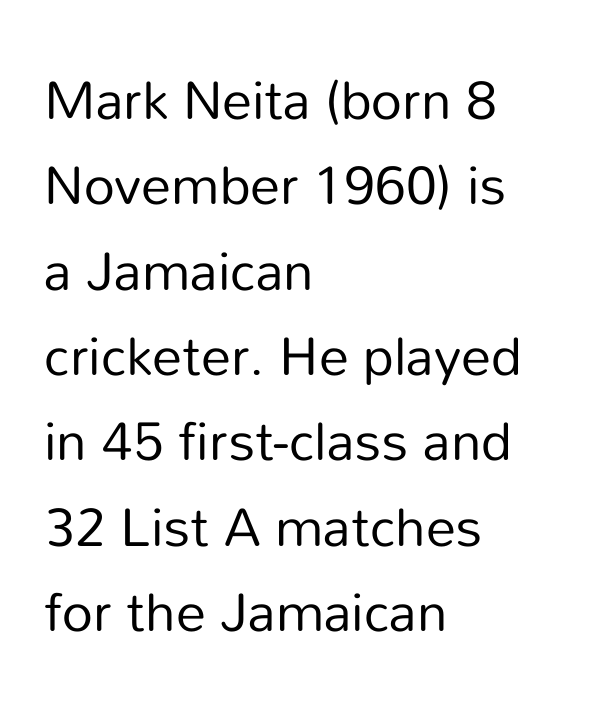
{"serif": "no", "italic": "no", "bold": "no", "weight": "regular", "width": "normal", "stroke_contrast": "low", "x_height": "medium", "monospaced": "no", "underline": "no", "align": "left", "line_spacing": "normal", "line_spacing_ratio": 1.58, "letter_spacing": "normal", "letter_spacing_em": 0.0, "glyph_px": 54}
